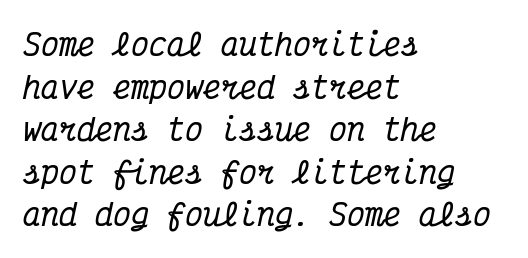
The image shows 30 px condensed serif type, italic (leaning right), monospaced; set left-aligned, normal line spacing (1.42x), normal letter spacing, not underlined; medium stroke contrast and a medium x-height.
